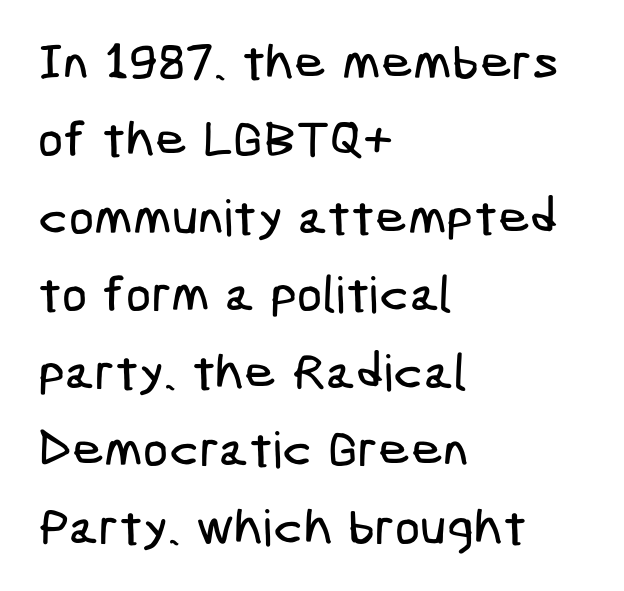
The image shows 50 px condensed sans-serif type; set left-aligned, normal line spacing (1.55x), normal letter spacing, not underlined; low stroke contrast and a medium x-height.
